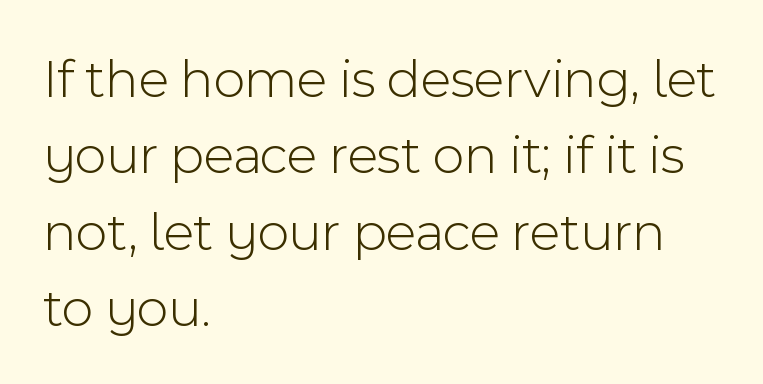
{"serif": "no", "italic": "no", "bold": "no", "weight": "light", "width": "normal", "x_height": "medium", "monospaced": "no", "underline": "no", "align": "left", "line_spacing": "normal", "line_spacing_ratio": 1.39, "letter_spacing": "normal", "letter_spacing_em": 0.0, "glyph_px": 55}
